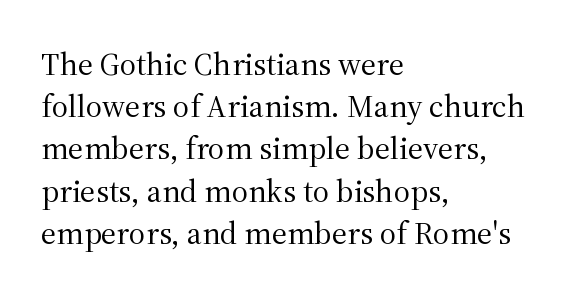
Q: Is the text bold? A: No.
Q: Is the text italic (slanted)? A: No, it is upright.
Q: Is the typeface a serif or a sans-serif typeface? A: Serif.
Q: Is the text underlined? A: No.
Q: How is the paragraph aligned? A: Left-aligned.
Q: Is the spacing between letters normal or unusually wide? A: Normal.
Q: Is the spacing between lines tight, normal or loose? A: Normal.
Q: Width (condensed, normal, or wide)? A: Normal.
Q: Stroke contrast? A: Medium.
Q: x-height? A: Medium.
Q: Monospaced? A: No.
